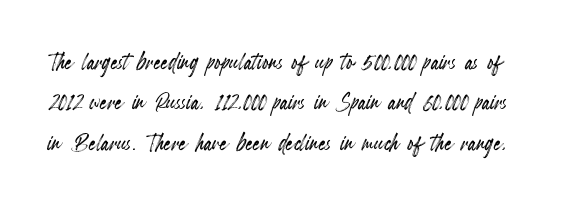
Q: Is the text italic (slanted)? A: Yes.
Q: Is the text underlined? A: No.
Q: Is the spacing between letters normal or unusually wide? A: Normal.
Q: Is the spacing between lines tight, normal or loose? A: Normal.
Q: Width (condensed, normal, or wide)? A: Condensed.
Q: x-height? A: Small.
Q: Monospaced? A: No.
